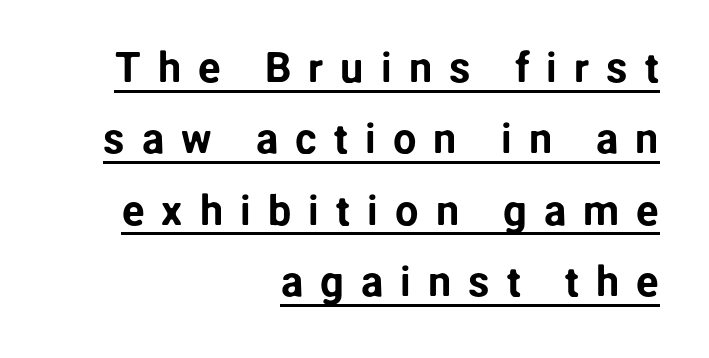
Q: Is the text italic (slanted)? A: No, it is upright.
Q: Is the typeface a serif or a sans-serif typeface? A: Sans-serif.
Q: Is the text underlined? A: Yes.
Q: How is the paragraph aligned? A: Right-aligned.
Q: Is the spacing between letters normal or unusually wide? A: Unusually wide.
Q: Is the spacing between lines tight, normal or loose? A: Normal.
Q: Width (condensed, normal, or wide)? A: Normal.
Q: Stroke contrast? A: Low.
Q: x-height? A: Medium.
Q: Monospaced? A: No.
